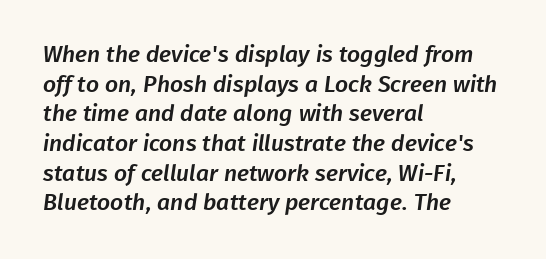
Q: Is the text underlined? A: No.
Q: How is the paragraph aligned? A: Left-aligned.
Q: Is the spacing between letters normal or unusually wide? A: Normal.
Q: Is the spacing between lines tight, normal or loose? A: Normal.
